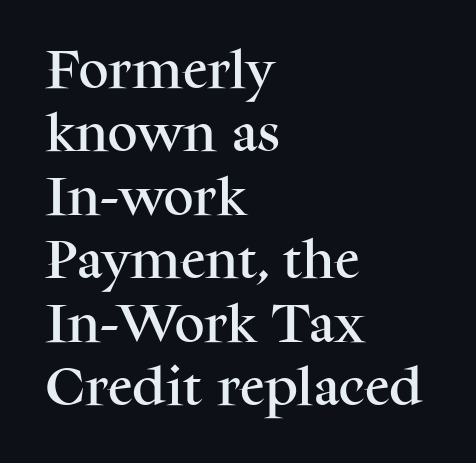
The vertical gap from one line to the next is medium. Proportional: the letters do not fall into vertical columns. The rendering keeps characters at their native spacing. Little horizontal feet cap the strokes, marking this as serif type. Italic? Not at all — the glyphs are vertical.
